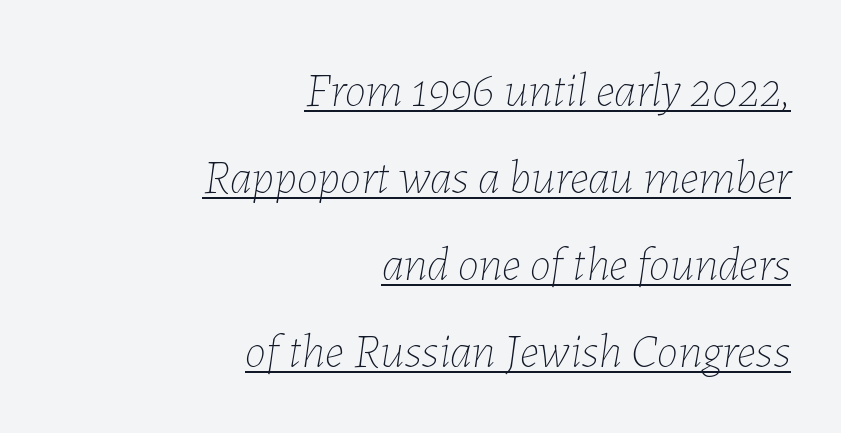
{"italic": "yes", "lean": "right", "slant_degrees": 7, "bold": "no", "weight": "thin", "width": "normal", "stroke_contrast": "low", "x_height": "medium", "monospaced": "no", "underline": "yes", "align": "right", "line_spacing_ratio": 1.81, "letter_spacing": "normal", "letter_spacing_em": 0.0, "glyph_px": 48}
